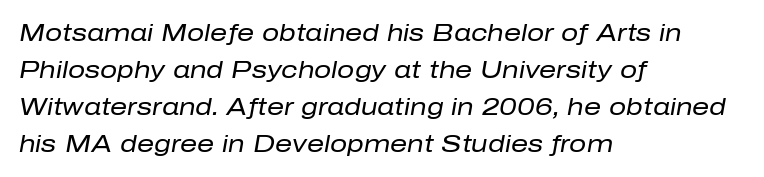
These lines were composed using italics. Summary of weight: not heavy and not bold. Spacing between characters is what you'd get straight out of the box. Summary of vertical rhythm: regular, with standard interline spacing. Casual observation: everything's shoved over to the left.
